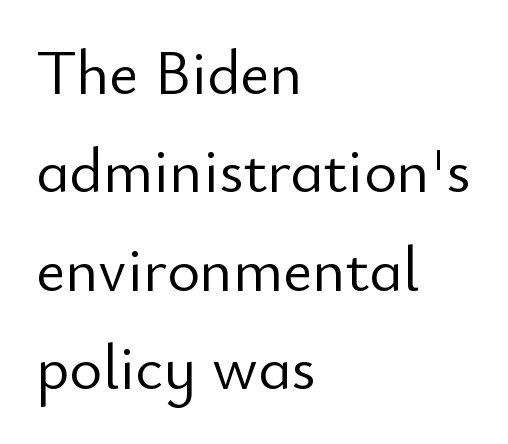
This sample is left-justified, so line endings fall wherever the words run out. The line-height multiplier appears to be the usual default. The font sits on the lighter half of the weight spectrum, regular included. Caption: standard tracking, unaltered. Regarding serifs, this sample does without them. Upright lettering throughout.
